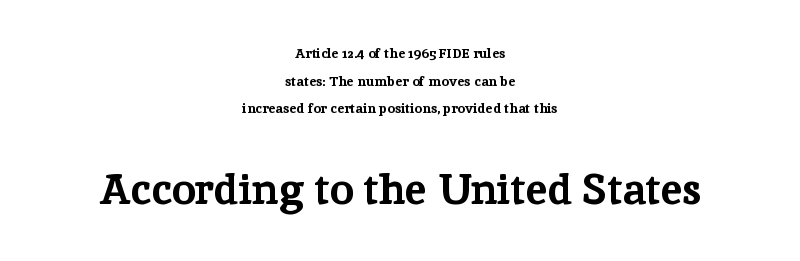
{"serif": "yes", "italic": "no", "bold": "yes", "weight": "bold", "width": "normal", "stroke_contrast": "low", "x_height": "medium", "monospaced": "no", "underline": "no", "align": "center", "line_spacing": "loose", "line_spacing_ratio": 1.97, "letter_spacing": "normal", "letter_spacing_em": 0.0, "larger_block": "second", "size_ratio": 3.07, "glyph_px": 43}
